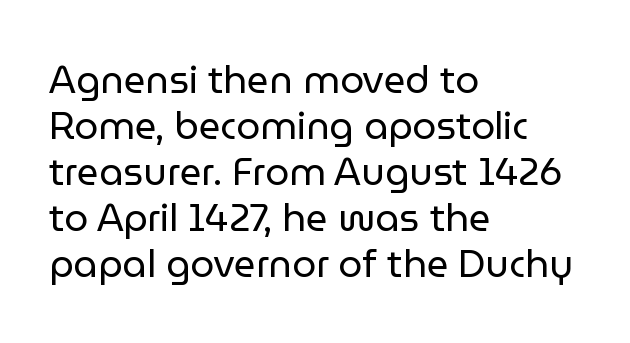
Is this a fixed-width face? No — the glyphs have proportional, varying widths. This sample is left-justified, so line endings fall wherever the words run out. Designer's note — italics off, roman on. A clean baseline with only descenders dipping below it. Compared with typical body copy, the letter spacing here is the same.
